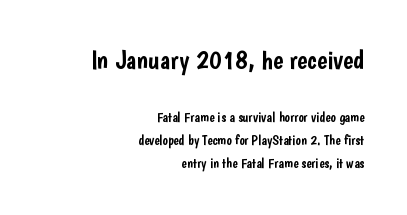
{"italic": "no", "underline": "no", "align": "right", "line_spacing": "normal", "line_spacing_ratio": 1.62, "letter_spacing": "normal", "letter_spacing_em": 0.0, "larger_block": "first", "size_ratio": 1.93, "glyph_px": 27}
